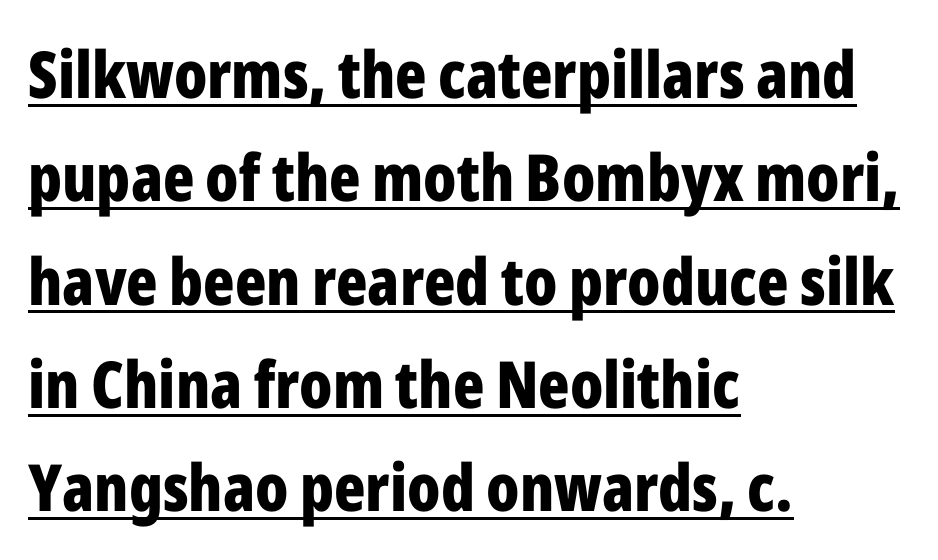
Q: Is the text bold? A: Yes.
Q: Is the text italic (slanted)? A: No, it is upright.
Q: Is the typeface a serif or a sans-serif typeface? A: Sans-serif.
Q: Is the text underlined? A: Yes.
Q: How is the paragraph aligned? A: Left-aligned.
Q: Is the spacing between letters normal or unusually wide? A: Normal.
Q: Is the spacing between lines tight, normal or loose? A: Normal.
Q: Width (condensed, normal, or wide)? A: Condensed.
Q: Stroke contrast? A: Low.
Q: x-height? A: Medium.
Q: Monospaced? A: No.
